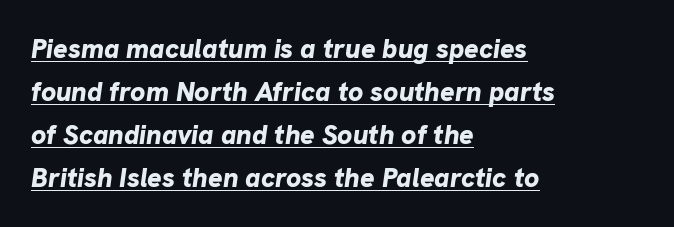
Q: Is the text bold? A: Yes.
Q: Is the text italic (slanted)? A: Yes, it leans right by about 8 degrees.
Q: Is the text underlined? A: Yes.
Q: How is the paragraph aligned? A: Left-aligned.
Q: Is the spacing between letters normal or unusually wide? A: Normal.
Q: Is the spacing between lines tight, normal or loose? A: Normal.
